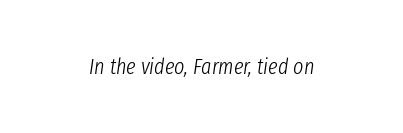
The letterforms sit shoulder to shoulder at normal distance. Each row of text sits above clean, open space. Posture: slanted. Weight: regular or lighter.
